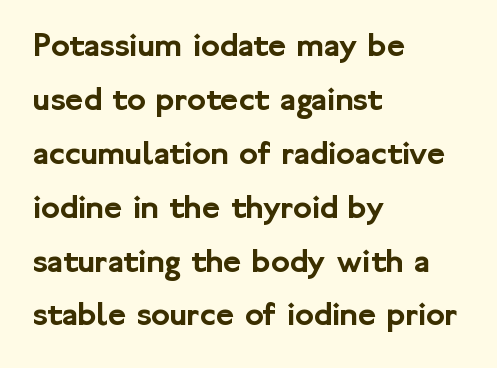
Q: Is the text italic (slanted)? A: No, it is upright.
Q: Is the typeface a serif or a sans-serif typeface? A: Sans-serif.
Q: Is the text underlined? A: No.
Q: How is the paragraph aligned? A: Left-aligned.
Q: Is the spacing between letters normal or unusually wide? A: Normal.
Q: Is the spacing between lines tight, normal or loose? A: Normal.
Q: Width (condensed, normal, or wide)? A: Normal.
Q: Stroke contrast? A: Low.
Q: x-height? A: Medium.
Q: Monospaced? A: No.
